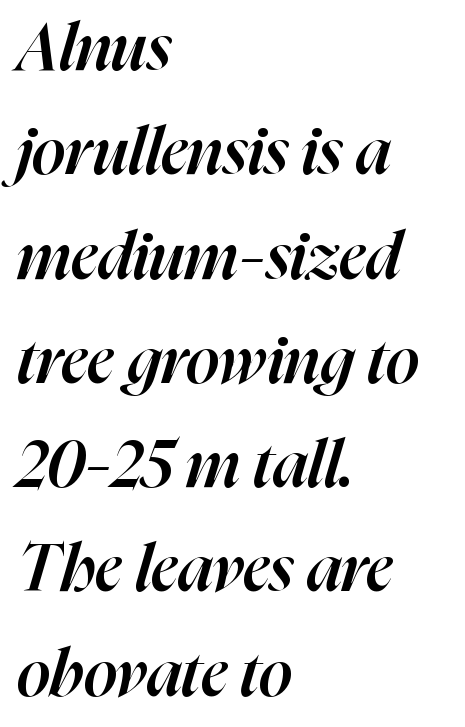
{"italic": "yes", "lean": "right", "slant_degrees": 16, "bold": "semi", "weight": "semibold", "width": "normal", "stroke_contrast": "high", "x_height": "medium", "monospaced": "no", "underline": "no", "align": "left", "line_spacing": "normal", "line_spacing_ratio": 1.58, "letter_spacing": "normal", "letter_spacing_em": 0.0, "glyph_px": 66}
